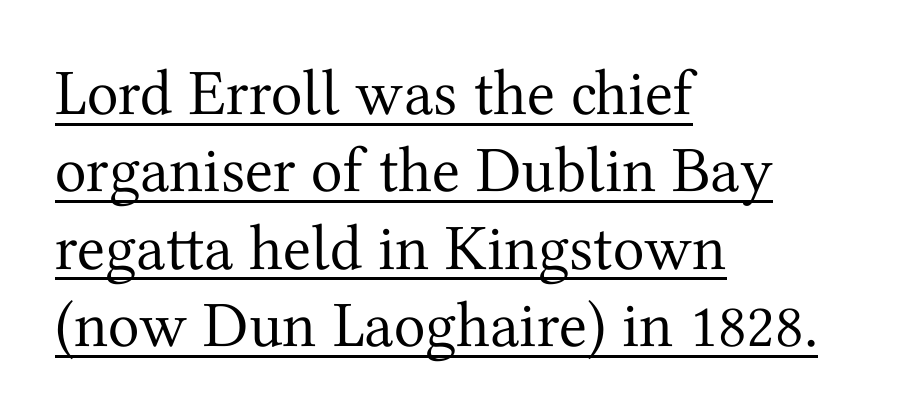
{"serif": "yes", "italic": "no", "bold": "no", "weight": "regular", "width": "normal", "stroke_contrast": "medium", "x_height": "medium", "monospaced": "no", "underline": "yes", "align": "left", "line_spacing_ratio": 1.19, "letter_spacing": "normal", "letter_spacing_em": 0.0, "glyph_px": 65}
